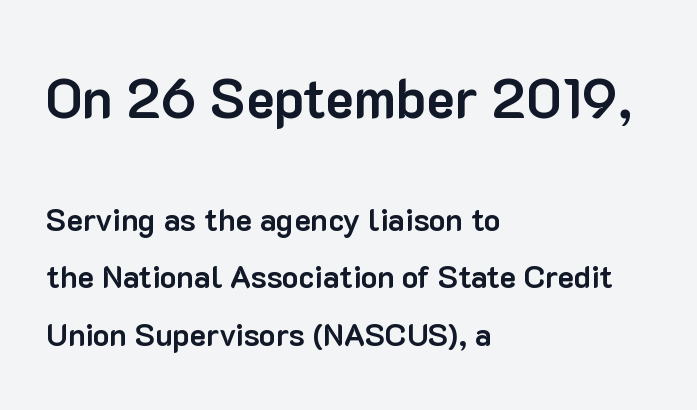
Quick note: underline off. This is sans-serif lettering, the kind often seen on screens and signage. Short note: letters normally spaced. The font's upright variant was chosen for this text.
